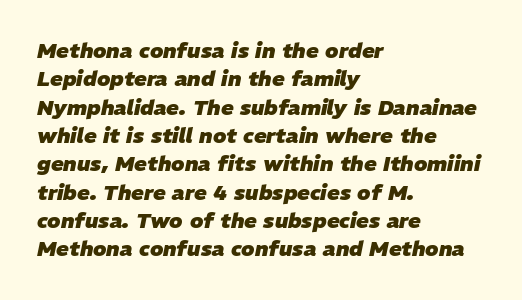
You could call the tracking neutral — neither tight nor loose. Weight check: bold — yes, fully. You can tell it's italic because the verticals aren't actually vertical. A normal amount of white space separates one row of letters from the next. One-word summary of the alignment: left.
